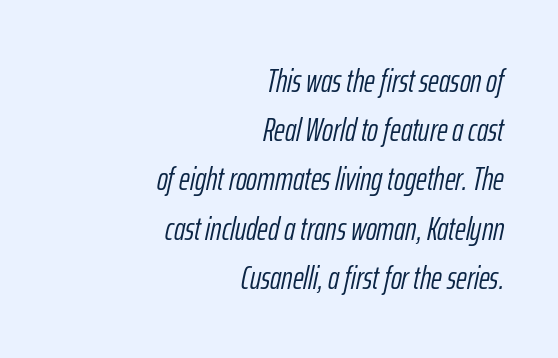
{"italic": "yes", "lean": "right", "slant_degrees": 12, "bold": "no", "weight": "light", "width": "condensed", "stroke_contrast": "low", "x_height": "medium", "monospaced": "no", "underline": "no", "align": "right", "line_spacing": "normal", "line_spacing_ratio": 1.49, "letter_spacing": "normal", "letter_spacing_em": 0.0, "glyph_px": 33}
